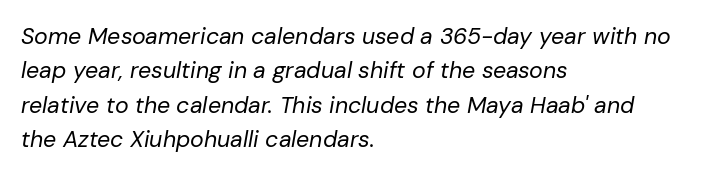
Q: Is the text bold? A: No.
Q: Is the text italic (slanted)? A: Yes, it leans right by about 10 degrees.
Q: Is the text underlined? A: No.
Q: How is the paragraph aligned? A: Left-aligned.
Q: Is the spacing between letters normal or unusually wide? A: Normal.
Q: Is the spacing between lines tight, normal or loose? A: Normal.
